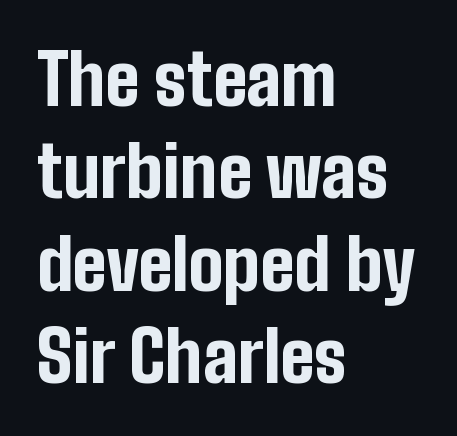
{"serif": "no", "italic": "no", "bold": "yes", "weight": "bold", "width": "condensed", "stroke_contrast": "low", "x_height": "medium", "monospaced": "no", "underline": "no", "align": "left", "line_spacing": "normal", "line_spacing_ratio": 1.32, "letter_spacing": "normal", "letter_spacing_em": 0.0, "glyph_px": 70}
